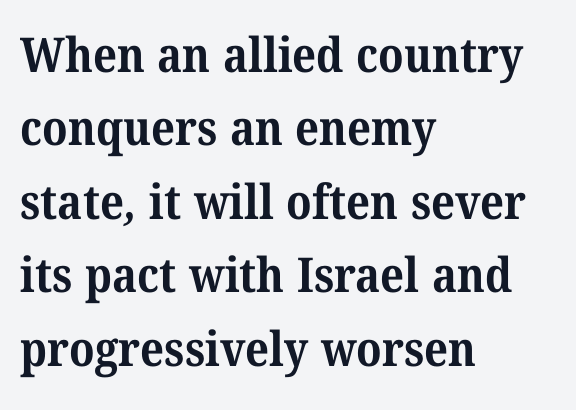
The image shows 48 px bold serif type; set left-aligned, normal line spacing (1.53x), normal letter spacing, not underlined; medium stroke contrast and a medium x-height.
